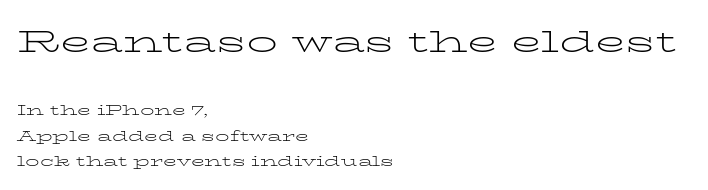
Think of a printed novel: that variable character pitch is what you see here. Rendered with straight, roman letterforms. Weight: regular or lighter. Check where the strokes stop: tiny serifs finish them off.
